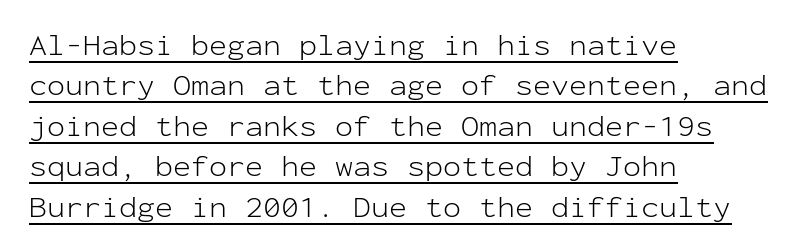
The glyphs in this specimen are sans serif. Compared with undecorated copy, this sample adds a rule below the words. Evenly set lines give the paragraph a standard silhouette. Is there any slant? The stems are plumb.
